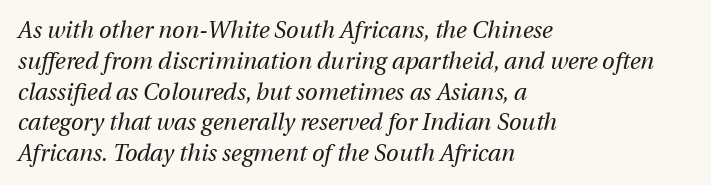
This rendering features lettering with no underline. Leading matches the norm, producing a regular column. The font is comparable to plain body text, perhaps lighter. The lines in this sample share a left origin and differ only in where they stop. If you drew a line through each stem, it would be angled. Tracking here is standard; glyphs follow each other at the usual distance.
